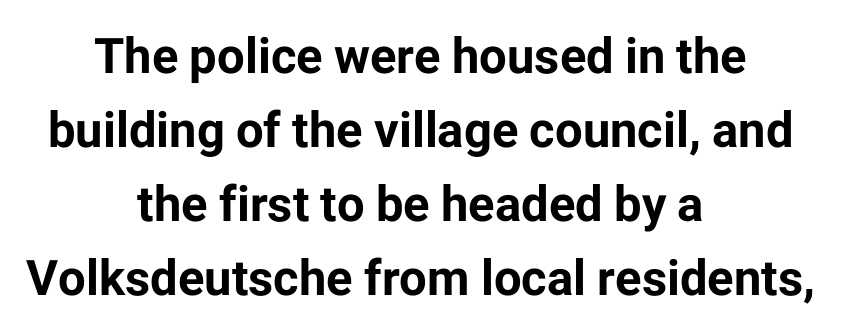
The words here are not underlined. The letters advance in unequal steps, a hallmark of proportional type. Style check: upright. Heavy-handed strokes throughout: this text is bold. Serifs: no, the terminals of the letterforms are clean.
